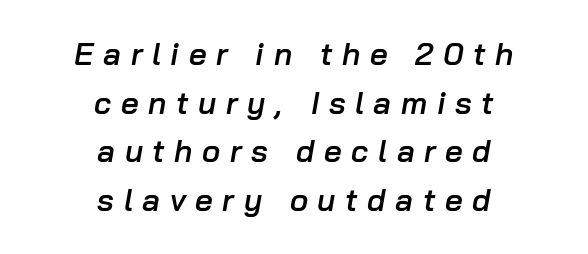
{"italic": "yes", "lean": "right", "slant_degrees": 10, "bold": "semi", "weight": "semibold", "width": "normal", "stroke_contrast": "low", "x_height": "medium", "monospaced": "no", "underline": "no", "align": "center", "line_spacing": "normal", "line_spacing_ratio": 1.57, "letter_spacing": "wide", "letter_spacing_em": 0.31, "glyph_px": 31}
